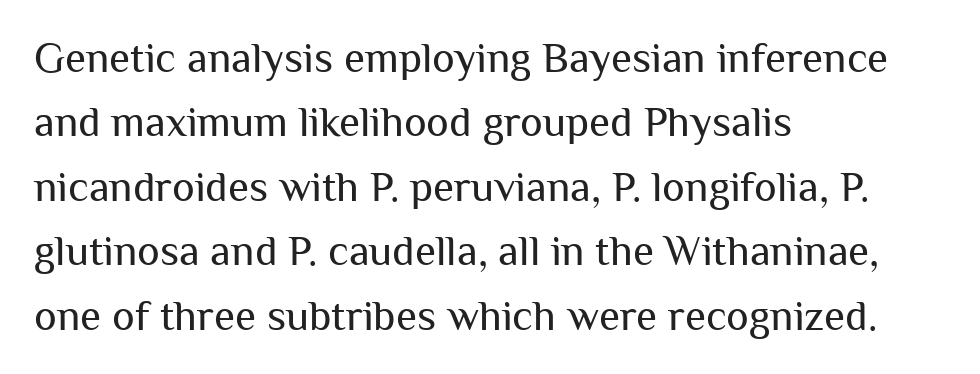
{"serif": "no", "italic": "no", "bold": "no", "weight": "regular", "width": "normal", "stroke_contrast": "medium", "x_height": "medium", "monospaced": "no", "underline": "no", "align": "left", "line_spacing": "normal", "line_spacing_ratio": 1.5, "letter_spacing": "normal", "letter_spacing_em": 0.0, "glyph_px": 43}
